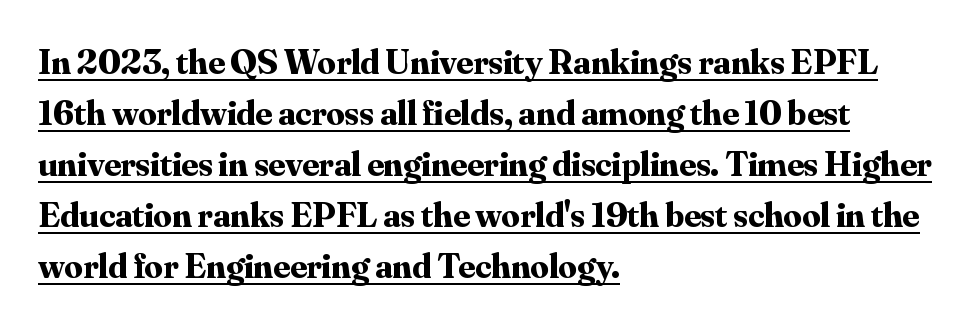
{"serif": "yes", "italic": "no", "bold": "yes", "weight": "bold", "width": "normal", "stroke_contrast": "medium", "x_height": "small", "monospaced": "no", "underline": "yes", "align": "left", "line_spacing": "normal", "line_spacing_ratio": 1.42, "letter_spacing": "normal", "letter_spacing_em": 0.0, "glyph_px": 36}
